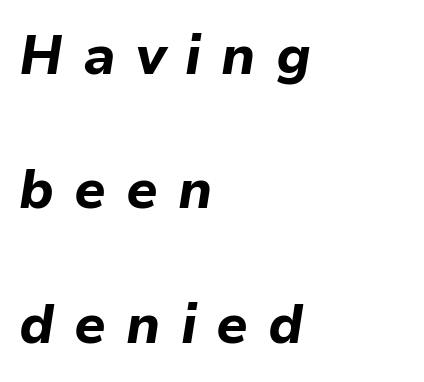
The image shows 54 px bold type, italic (leaning right); set left-aligned, loose line spacing (2.49x), unusually wide letter spacing (+0.37 em), not underlined; low stroke contrast and a medium x-height.
